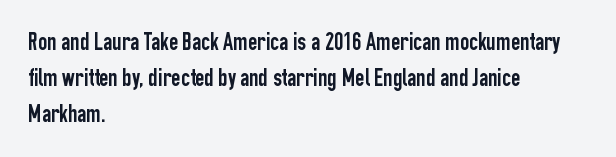
{"italic": "no", "underline": "no", "align": "left", "line_spacing": "normal", "line_spacing_ratio": 1.45, "letter_spacing": "normal", "letter_spacing_em": 0.0, "glyph_px": 25}
